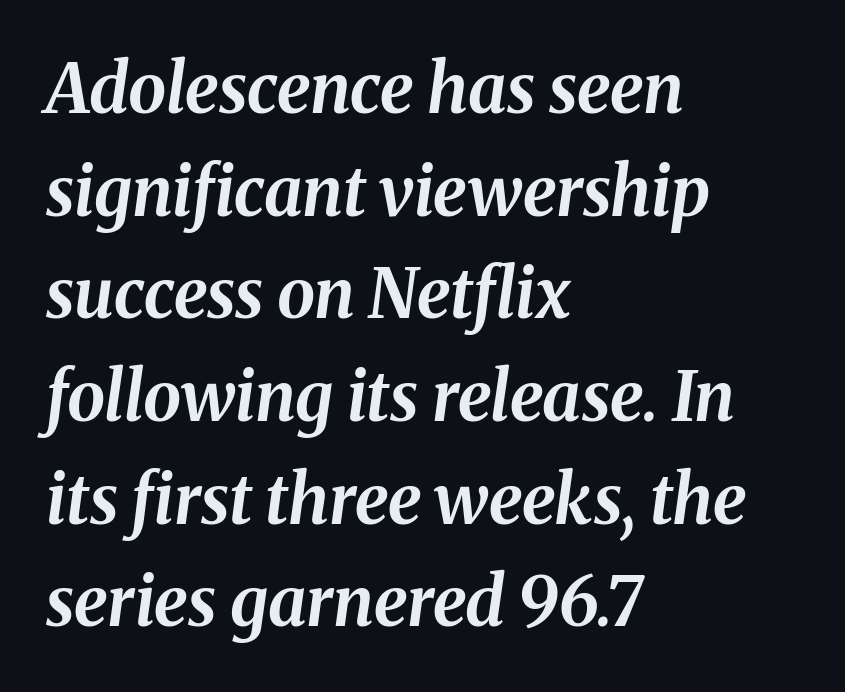
Q: Is the text bold? A: Yes.
Q: Is the text italic (slanted)? A: Yes, it leans right by about 8 degrees.
Q: Is the text underlined? A: No.
Q: How is the paragraph aligned? A: Left-aligned.
Q: Is the spacing between letters normal or unusually wide? A: Normal.
Q: Is the spacing between lines tight, normal or loose? A: Normal.
Q: Width (condensed, normal, or wide)? A: Normal.
Q: Stroke contrast? A: Medium.
Q: x-height? A: Medium.
Q: Monospaced? A: No.
